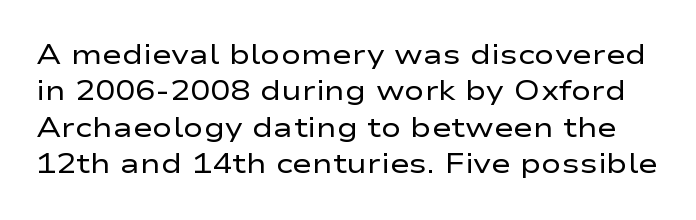
{"italic": "no", "bold": "no", "underline": "no", "line_spacing": "normal", "line_spacing_ratio": 1.35, "letter_spacing": "normal", "letter_spacing_em": 0.0, "glyph_px": 27}
